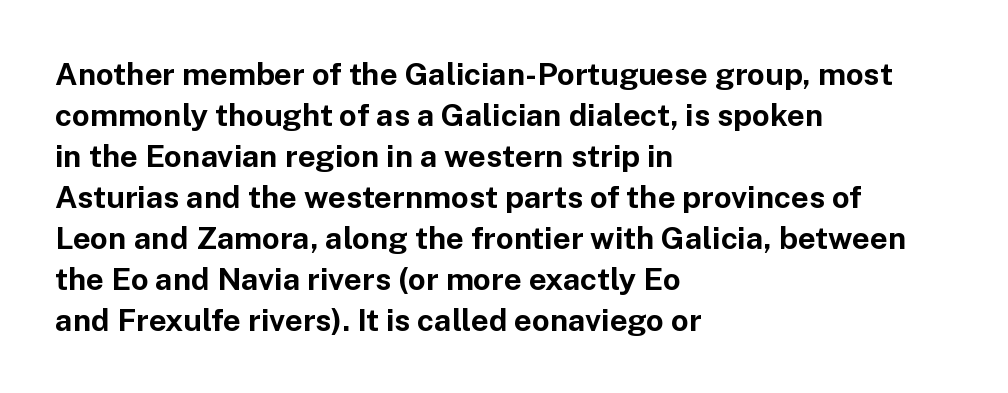
The type family on display is of the sans-serif kind. Plain, unruled lines of type. The rendering anchors every line to the left-hand side. The specimen reads as upright at a glance.
